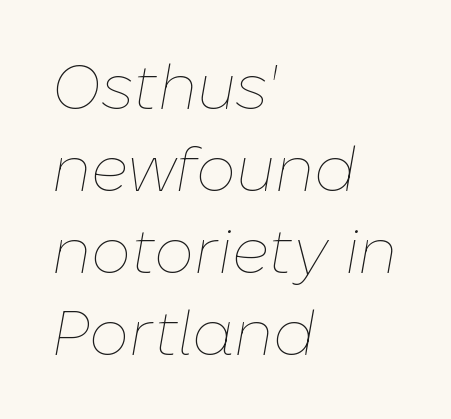
Q: Is the text bold? A: No.
Q: Is the text italic (slanted)? A: Yes, it leans right by about 10 degrees.
Q: Is the text underlined? A: No.
Q: How is the paragraph aligned? A: Left-aligned.
Q: Is the spacing between letters normal or unusually wide? A: Normal.
Q: Is the spacing between lines tight, normal or loose? A: Normal.
Q: Width (condensed, normal, or wide)? A: Normal.
Q: Stroke contrast? A: Low.
Q: x-height? A: Medium.
Q: Monospaced? A: No.
